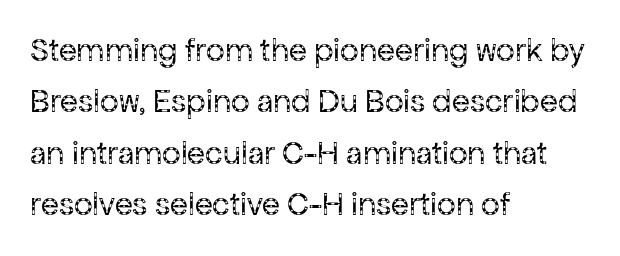
The image shows 33 px regular-weight sans-serif type, upright; set left-aligned, normal line spacing (1.56x), normal letter spacing, not underlined; low stroke contrast and a medium x-height.
